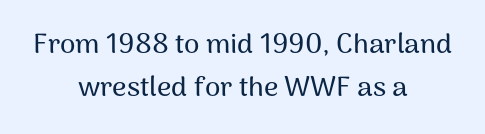
Q: Is the text italic (slanted)? A: No, it is upright.
Q: Is the typeface a serif or a sans-serif typeface? A: Sans-serif.
Q: Is the text underlined? A: No.
Q: How is the paragraph aligned? A: Centered.
Q: Is the spacing between letters normal or unusually wide? A: Normal.
Q: Is the spacing between lines tight, normal or loose? A: Normal.
Q: Width (condensed, normal, or wide)? A: Normal.
Q: Stroke contrast? A: Medium.
Q: x-height? A: Medium.
Q: Monospaced? A: No.
